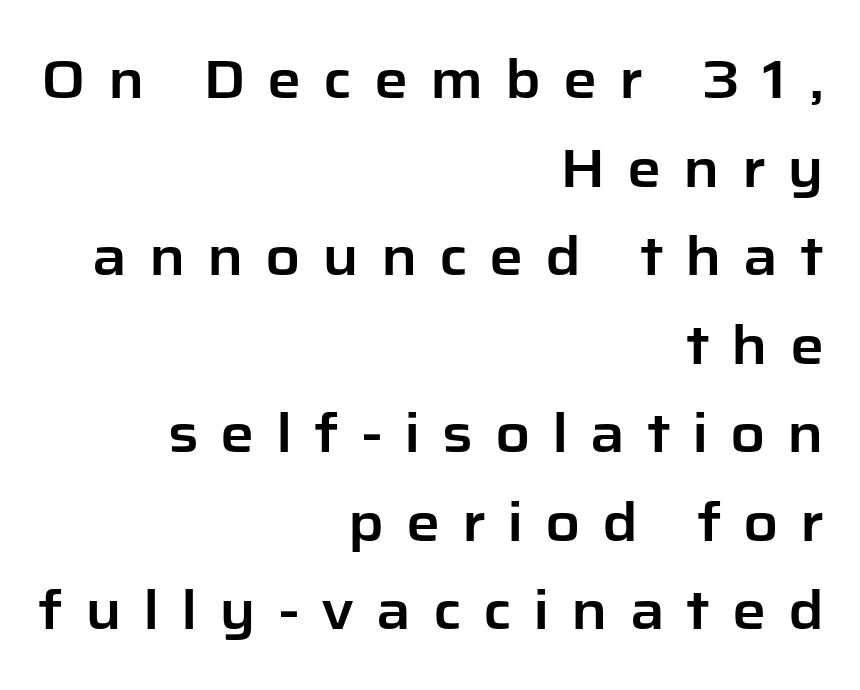
The image shows 54 px sans-serif type, upright; set right-aligned, normal line spacing (1.64x), unusually wide letter spacing (+0.4 em), not underlined; low stroke contrast and a medium x-height.
